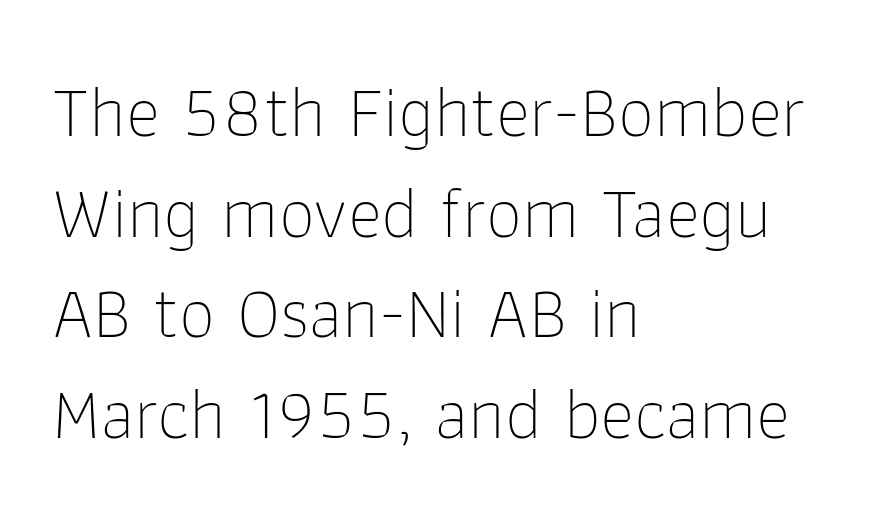
This is the regular roman posture of the typeface. These lines are set flush left with a ragged right edge. Each letter's strokes conclude bluntly, with no projecting serifs. This sample has the flowing, uneven cadence of proportional lettering. A typesetter would call this leading conventional body-copy spacing.
